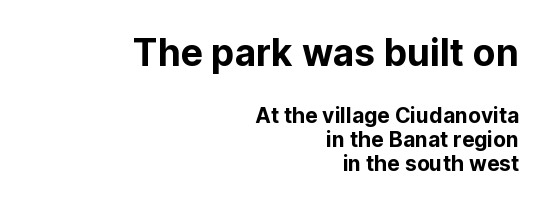
The image shows 37 px sans-serif type, upright; set right-aligned, tight line spacing (1.15x), normal letter spacing, not underlined; the first (top) block is 1.76x larger; low stroke contrast and a medium x-height.
